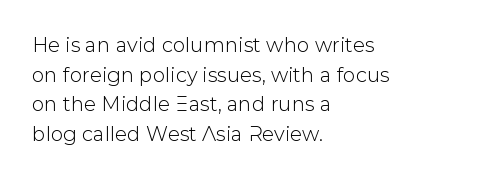
The image shows 20 px text type, upright; set left-aligned, normal line spacing (1.48x), normal letter spacing, not underlined.
